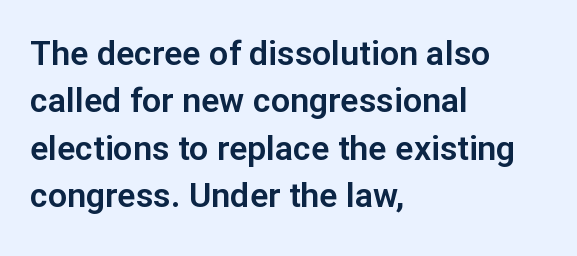
Notice how descenders clear the ascenders below comfortably — that's standard leading. Italic: no, the glyphs are upright roman. The face used here is proportionally spaced, like ordinary book or web type. Look at the tracking — it's just the regular setting, nothing added.
